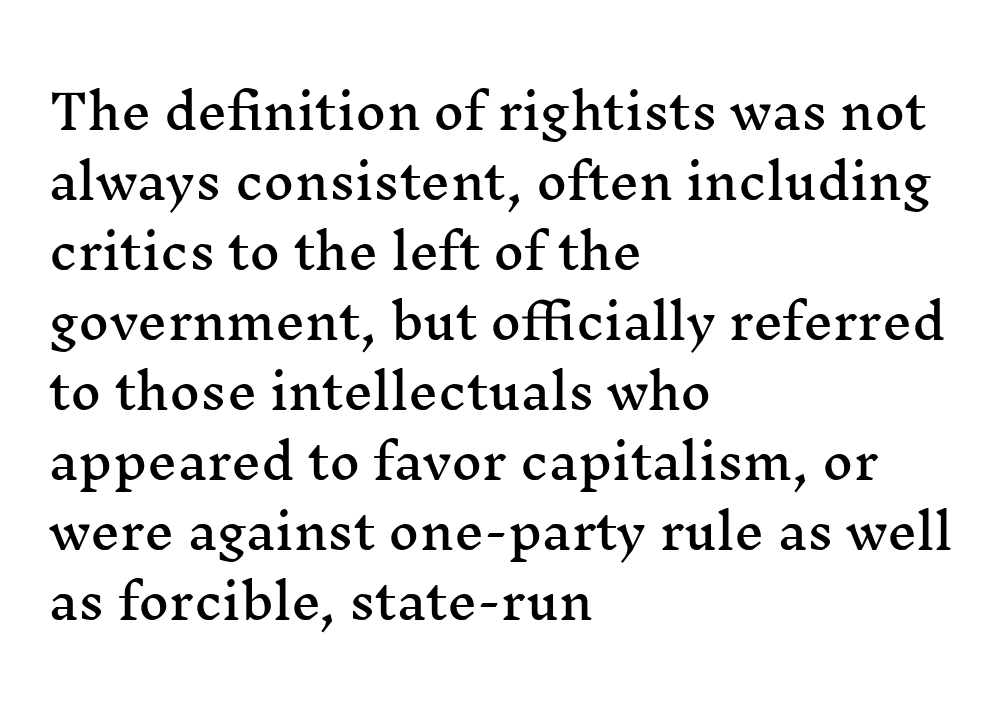
The image shows 47 px wide serif type, upright; set left-aligned, normal line spacing (1.49x), normal letter spacing, not underlined; medium stroke contrast and a medium x-height.
